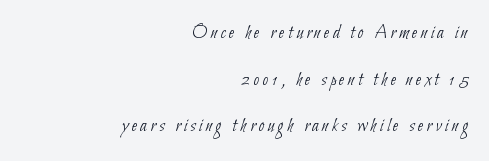
The lines in this sample share a right terminus and differ only in where they begin. Descenders hang freely into open space. One glance says open: line gaps are wider than usual. The letters look calm and open, with moderate or lighter stems.
